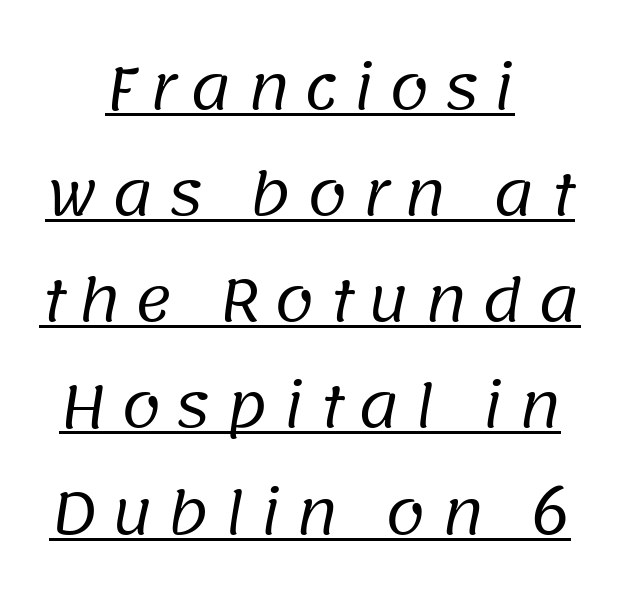
Compared with typical body copy, the letter spacing here is much looser. Layout note: lines centered. Serif or sans? Sans — the stroke terminals are bare. Check the space under the baseline: a stroke is drawn there. Letters have the restrained weight of plain body copy at most.
